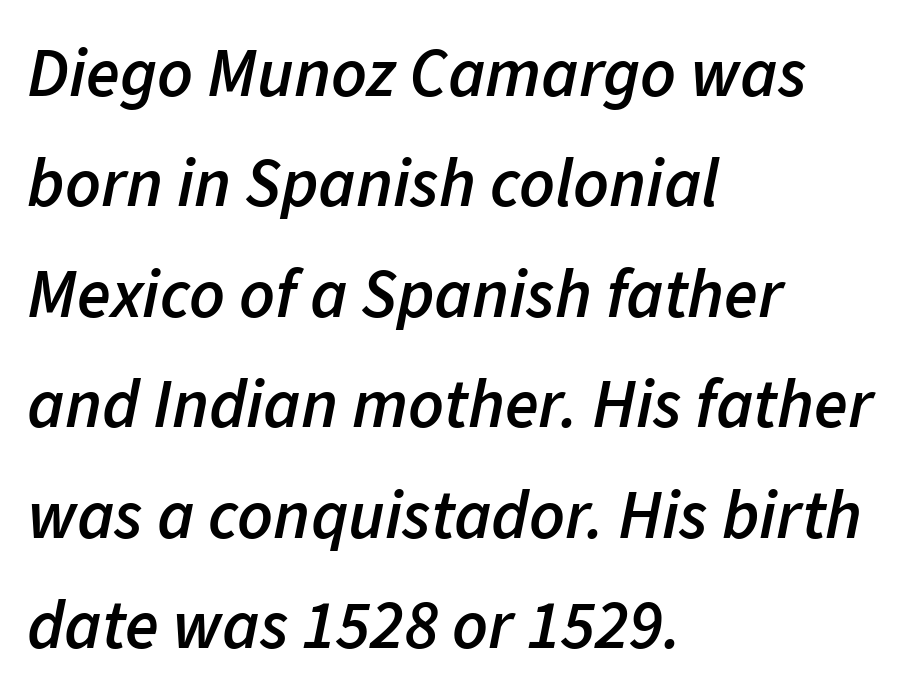
{"italic": "yes", "lean": "right", "slant_degrees": 11, "bold": "semi", "weight": "semibold", "width": "normal", "stroke_contrast": "low", "x_height": "medium", "monospaced": "no", "underline": "no", "align": "left", "line_spacing": "normal", "line_spacing_ratio": 1.6, "letter_spacing": "normal", "letter_spacing_em": 0.0, "glyph_px": 69}
